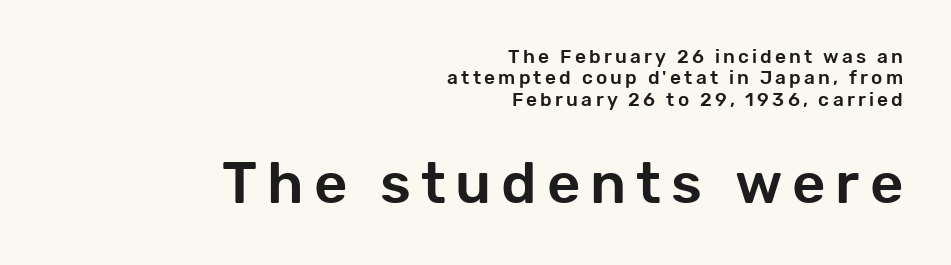
Q: Is the text italic (slanted)? A: No, it is upright.
Q: Is the typeface a serif or a sans-serif typeface? A: Sans-serif.
Q: Is the text underlined? A: No.
Q: How is the paragraph aligned? A: Right-aligned.
Q: Is the spacing between lines tight, normal or loose? A: Tight.
Q: Which block of text is set in a larger size, the first (top) or the second (bottom)? A: The second (bottom) one.
Q: Width (condensed, normal, or wide)? A: Normal.
Q: Stroke contrast? A: Low.
Q: x-height? A: Medium.
Q: Monospaced? A: No.
